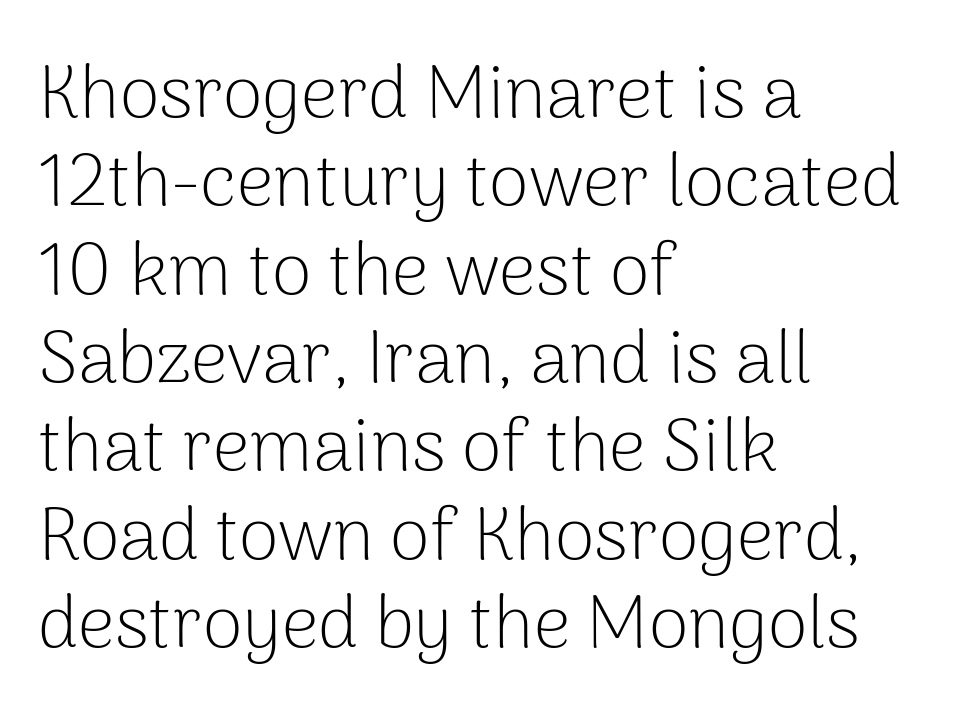
Q: Is the text bold? A: No.
Q: Is the text italic (slanted)? A: No, it is upright.
Q: Is the typeface a serif or a sans-serif typeface? A: Sans-serif.
Q: Is the text underlined? A: No.
Q: How is the paragraph aligned? A: Left-aligned.
Q: Is the spacing between letters normal or unusually wide? A: Normal.
Q: Width (condensed, normal, or wide)? A: Normal.
Q: Stroke contrast? A: Low.
Q: x-height? A: Medium.
Q: Monospaced? A: No.
